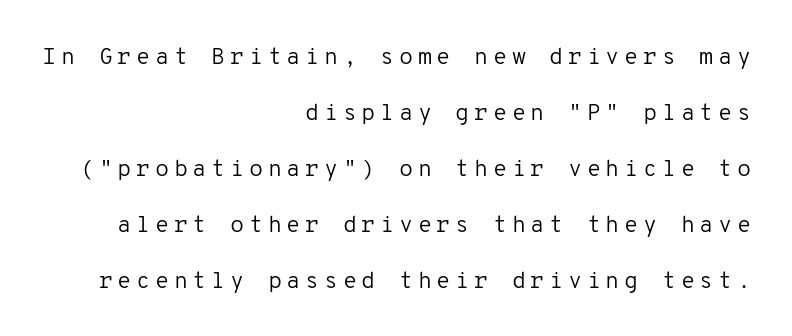
The image shows 23 px text type, upright; set right-aligned, loose line spacing (2.43x), unusually wide letter spacing (+0.2 em), not underlined.
